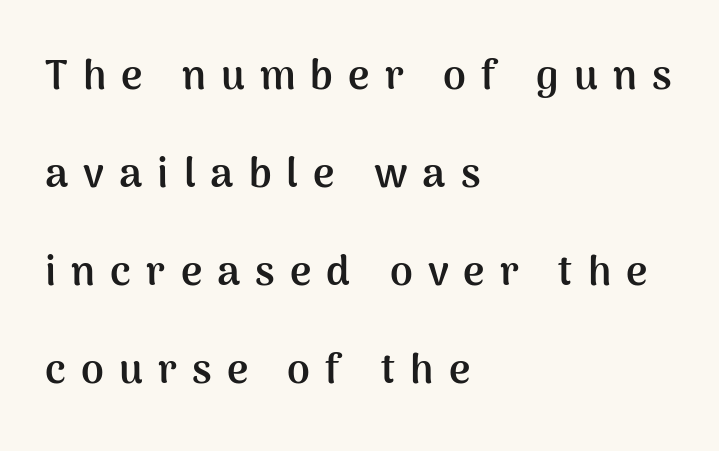
The image shows 41 px semibold sans-serif type, upright; set left-aligned, loose line spacing (2.39x), unusually wide letter spacing (+0.37 em), not underlined; medium stroke contrast and a medium x-height.
